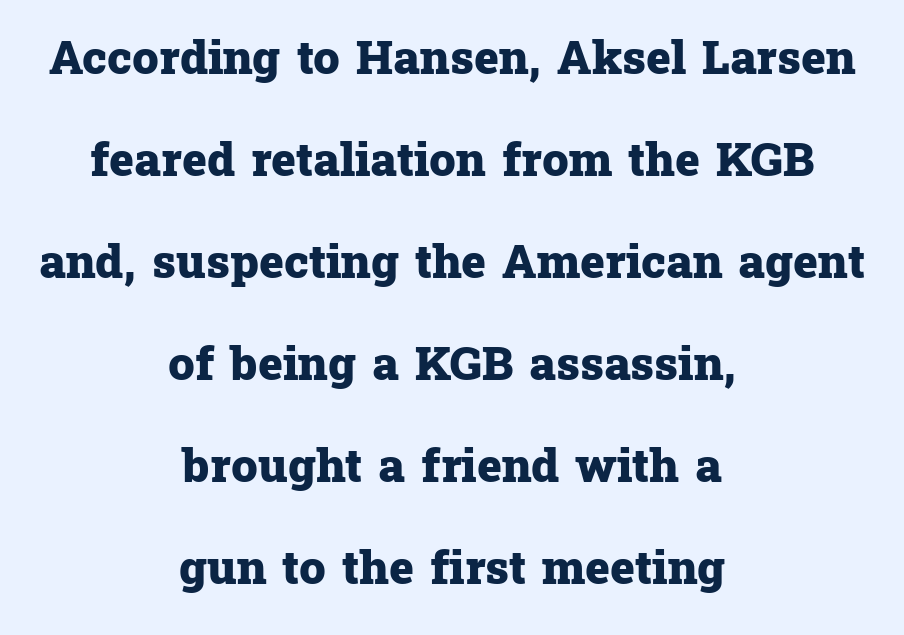
Q: Is the text bold? A: Yes.
Q: Is the text italic (slanted)? A: No, it is upright.
Q: Is the typeface a serif or a sans-serif typeface? A: Serif.
Q: Is the text underlined? A: No.
Q: How is the paragraph aligned? A: Centered.
Q: Is the spacing between letters normal or unusually wide? A: Normal.
Q: Is the spacing between lines tight, normal or loose? A: Loose.
Q: Width (condensed, normal, or wide)? A: Normal.
Q: Stroke contrast? A: Low.
Q: x-height? A: Medium.
Q: Monospaced? A: No.
